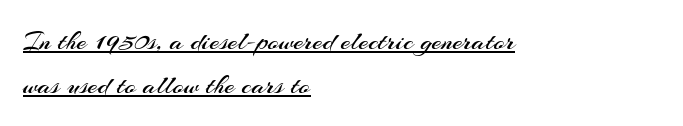
In CSS terms this would be text-align: left. Bold? No — there's no thickening of the strokes. Beneath each row of characters lies a ruled line. In terms of letterspacing, this is plain default setting. The characters display no serif detailing; their extremities are plain.
